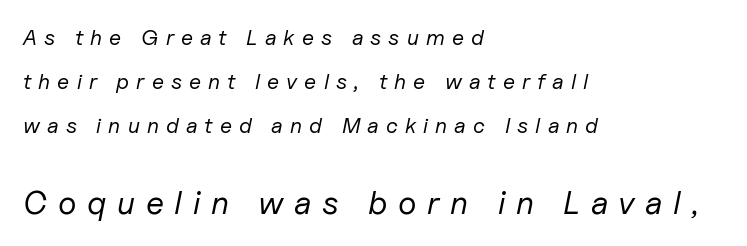
The image shows 33 px regular-weight type, italic (leaning right); set left-aligned, loose line spacing (2.01x), unusually wide letter spacing (+0.32 em), not underlined; the second (bottom) block is 1.5x larger; low stroke contrast and a medium x-height.
